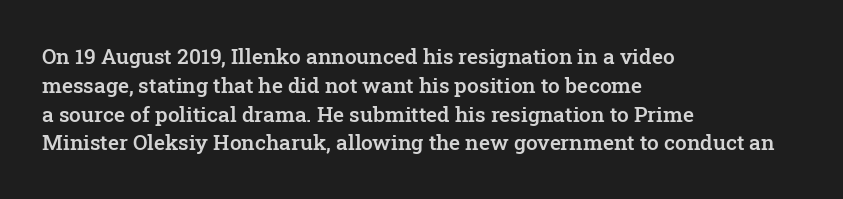
Underlining? Definitely not there. Posture: vertical. The space between consecutive lines is moderate. The paragraph has a hard left edge and a soft right edge. The line texture is even and compact thanks to regular tracking.
